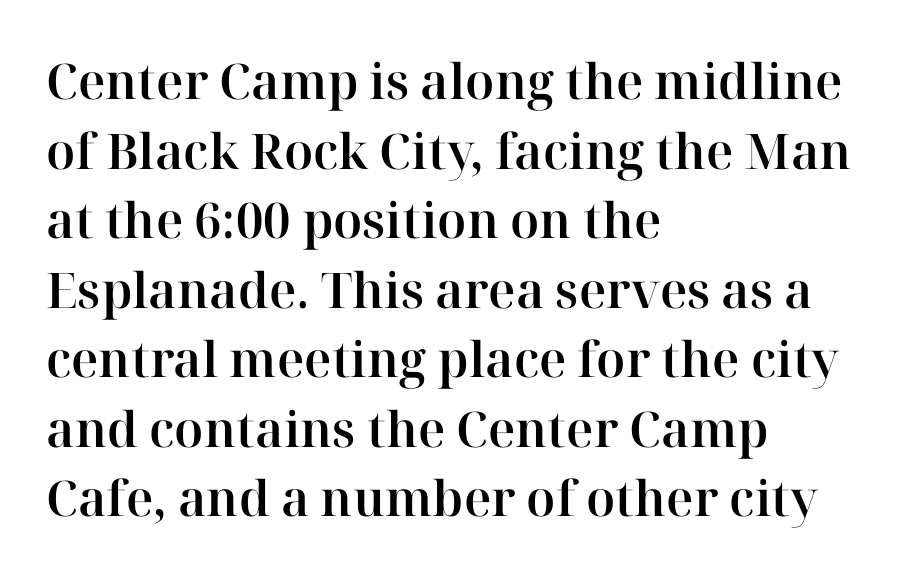
{"serif": "yes", "italic": "no", "width": "normal", "stroke_contrast": "high", "x_height": "medium", "monospaced": "no", "underline": "no", "align": "left", "line_spacing": "normal", "line_spacing_ratio": 1.42, "letter_spacing": "normal", "letter_spacing_em": 0.0, "glyph_px": 49}
